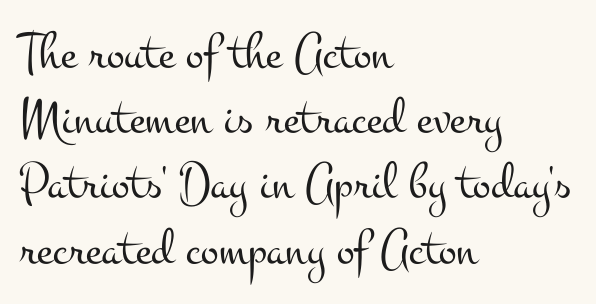
Q: Is the text bold? A: No.
Q: Is the text italic (slanted)? A: Yes.
Q: Is the text underlined? A: No.
Q: How is the paragraph aligned? A: Left-aligned.
Q: Is the spacing between letters normal or unusually wide? A: Normal.
Q: Width (condensed, normal, or wide)? A: Wide.
Q: Stroke contrast? A: Medium.
Q: x-height? A: Small.
Q: Monospaced? A: No.
